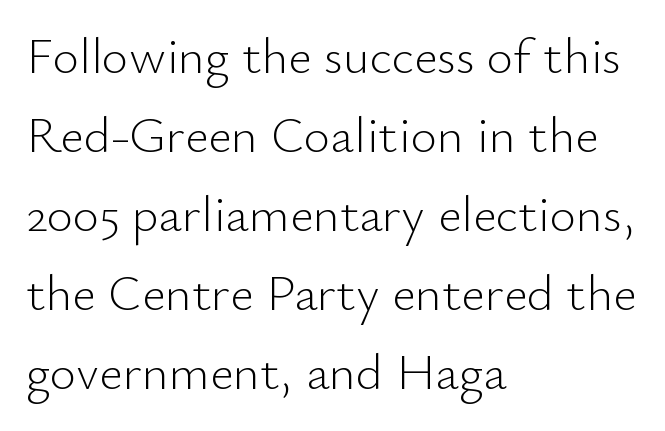
The baseline area is clear. Style check: upright. The rendering keeps characters at their native spacing. Rows of type keep a routine distance in the vertical direction.
